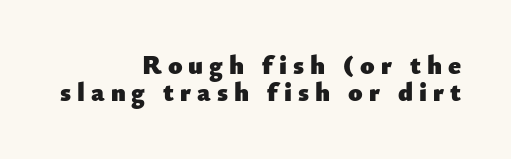
{"italic": "no", "bold": "yes", "underline": "no", "align": "right", "line_spacing": "tight", "line_spacing_ratio": 1.02, "letter_spacing": "wide", "letter_spacing_em": 0.23, "glyph_px": 26}
